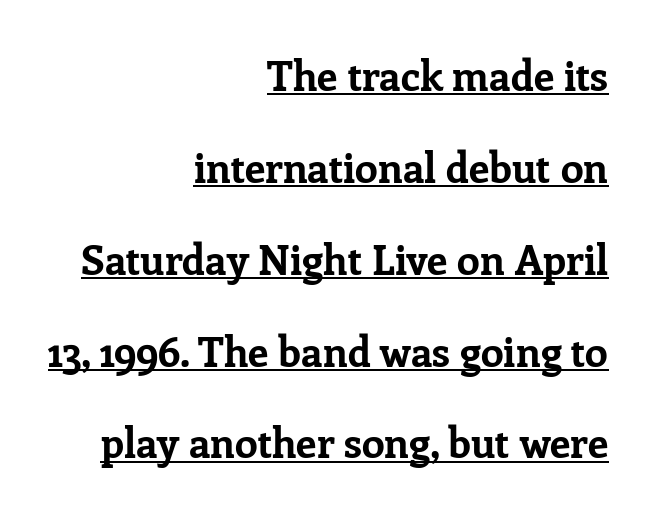
{"serif": "yes", "italic": "no", "bold": "yes", "weight": "bold", "width": "normal", "stroke_contrast": "low", "x_height": "medium", "monospaced": "no", "underline": "yes", "align": "right", "line_spacing": "loose", "line_spacing_ratio": 2.24, "letter_spacing": "normal", "letter_spacing_em": 0.0, "glyph_px": 41}
